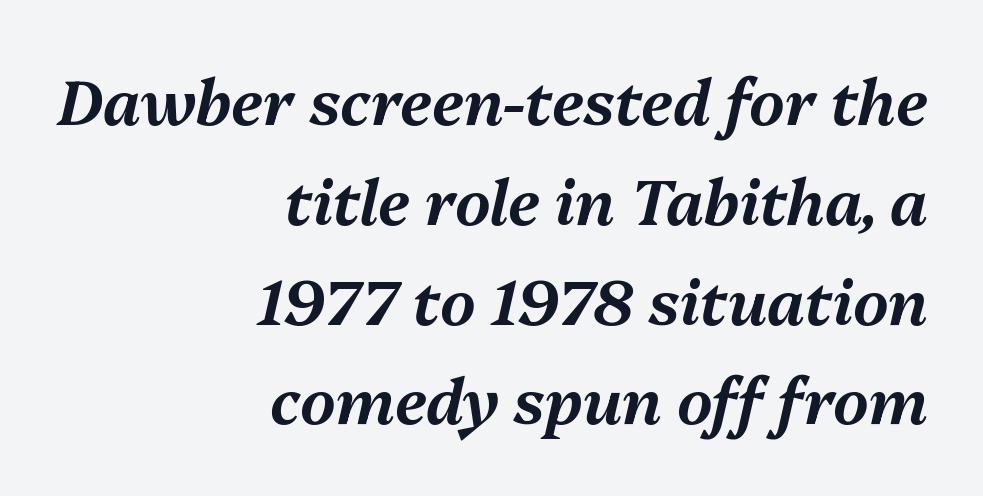
{"italic": "yes", "lean": "right", "slant_degrees": 13, "width": "normal", "stroke_contrast": "medium", "x_height": "medium", "monospaced": "no", "underline": "no", "align": "right", "line_spacing": "normal", "line_spacing_ratio": 1.61, "letter_spacing": "normal", "letter_spacing_em": 0.0, "glyph_px": 62}
